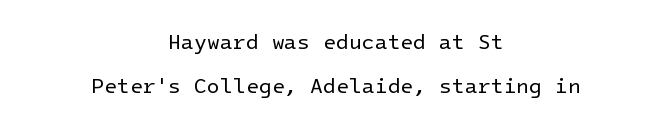
The image shows 21 px text type, upright; set centered, loose line spacing (2.11x), normal letter spacing, not underlined.
